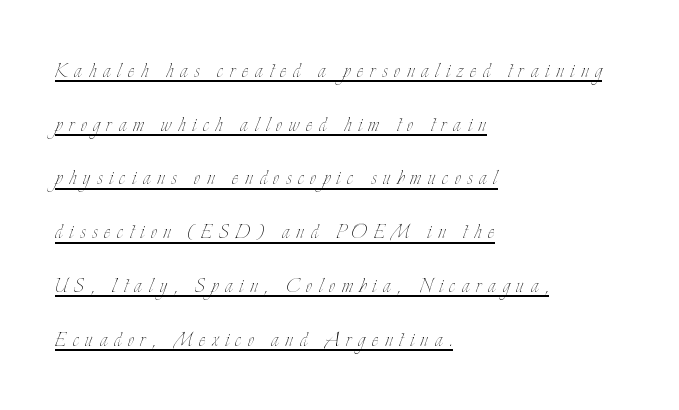
{"bold": "no", "underline": "yes", "align": "left", "line_spacing": "loose", "line_spacing_ratio": 2.15, "letter_spacing": "wide", "letter_spacing_em": 0.27, "glyph_px": 25}
